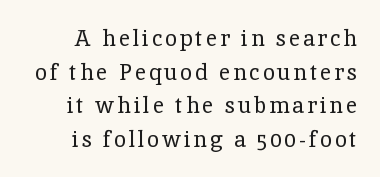
The image shows 22 px text type, upright; set normal line spacing (1.53x), not underlined.
